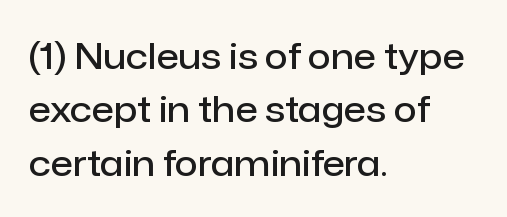
Q: Is the text bold? A: Semi-bold.
Q: Is the text italic (slanted)? A: No, it is upright.
Q: Is the typeface a serif or a sans-serif typeface? A: Sans-serif.
Q: Is the text underlined? A: No.
Q: How is the paragraph aligned? A: Left-aligned.
Q: Is the spacing between letters normal or unusually wide? A: Normal.
Q: Is the spacing between lines tight, normal or loose? A: Normal.
Q: Width (condensed, normal, or wide)? A: Normal.
Q: Stroke contrast? A: Low.
Q: x-height? A: Medium.
Q: Monospaced? A: No.
